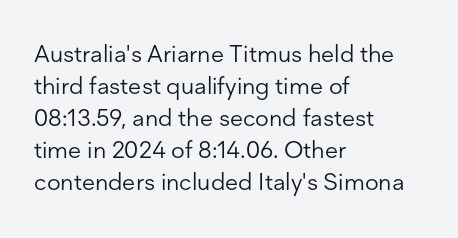
A bare baseline throughout the passage. Does the lettering tilt? It doesn't — this is upright. Leftover space on each line is placed entirely after the last word. Regarding leading, the lines here are spaced in the standard way. Inter-character spacing is left at the font's built-in metrics. Compared with a typical body face, this is equally light or lighter still.
